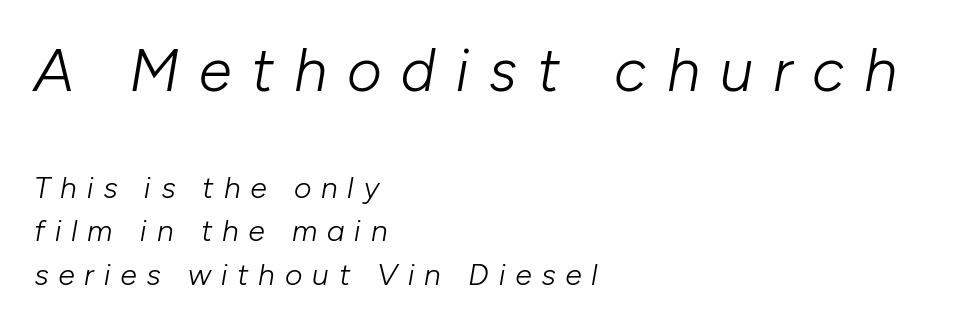
Q: Is the text bold? A: No.
Q: Is the text italic (slanted)? A: Yes, it leans right by about 10 degrees.
Q: Is the text underlined? A: No.
Q: How is the paragraph aligned? A: Left-aligned.
Q: Is the spacing between letters normal or unusually wide? A: Unusually wide.
Q: Is the spacing between lines tight, normal or loose? A: Normal.
Q: Which block of text is set in a larger size, the first (top) or the second (bottom)? A: The first (top) one.
Q: Width (condensed, normal, or wide)? A: Normal.
Q: Stroke contrast? A: Low.
Q: x-height? A: Medium.
Q: Monospaced? A: No.
